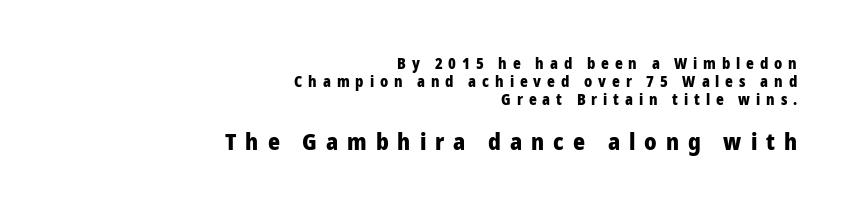
{"italic": "no", "bold": "yes", "underline": "no", "align": "right", "line_spacing_ratio": 1.19, "letter_spacing": "wide", "letter_spacing_em": 0.39, "larger_block": "second", "size_ratio": 1.53, "glyph_px": 23}
